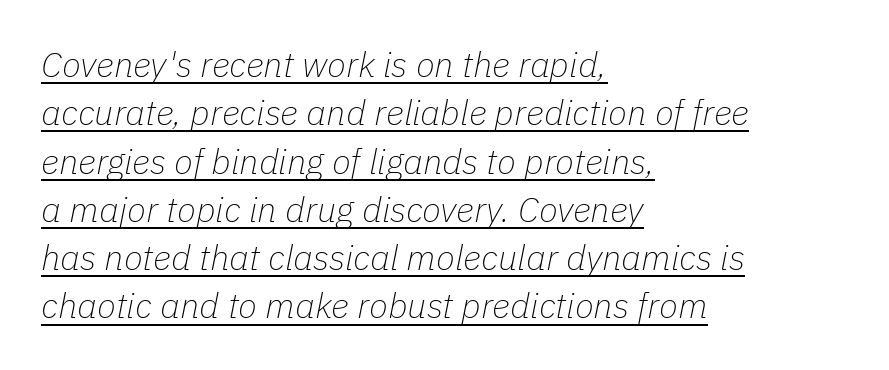
The image shows 35 px thin type, italic (leaning right); set left-aligned, normal line spacing (1.38x), normal letter spacing, underlined; low stroke contrast and a medium x-height.
